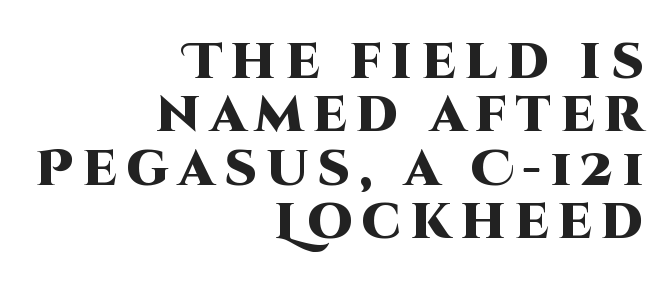
A typesetter would label this face a sans. On the weight axis this lands at bold, roughly 700. Vertical spacing — tight. Is there any slant? The stems are plumb.
